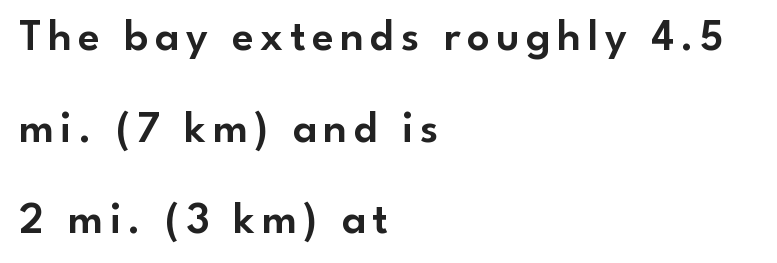
The passage is arranged the way most books set body copy — flush left. This sample has the flowing, uneven cadence of proportional lettering. Unlike italic type, these characters show no tilt at all. The leading is generous, giving the passage an open texture. Letters rest on an invisible, unmarked baseline.
